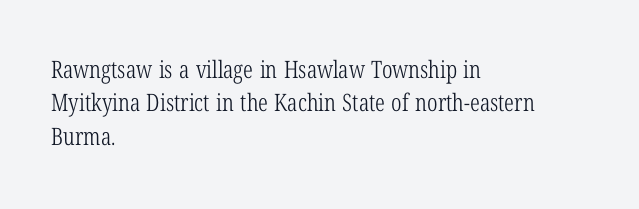
The image shows 24 px text type, upright; set left-aligned, normal line spacing (1.39x), normal letter spacing, not underlined.
